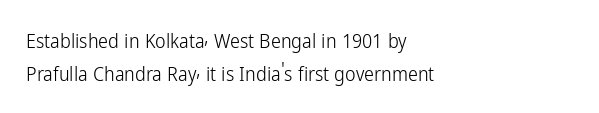
Q: Is the text bold? A: No.
Q: Is the text italic (slanted)? A: No, it is upright.
Q: Is the text underlined? A: No.
Q: How is the paragraph aligned? A: Left-aligned.
Q: Is the spacing between letters normal or unusually wide? A: Normal.
Q: Is the spacing between lines tight, normal or loose? A: Normal.
